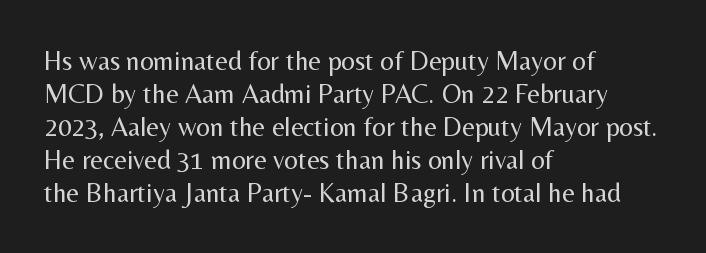
{"italic": "no", "bold": "no", "underline": "no", "align": "left", "line_spacing_ratio": 1.22, "letter_spacing": "normal", "letter_spacing_em": 0.0, "glyph_px": 27}
